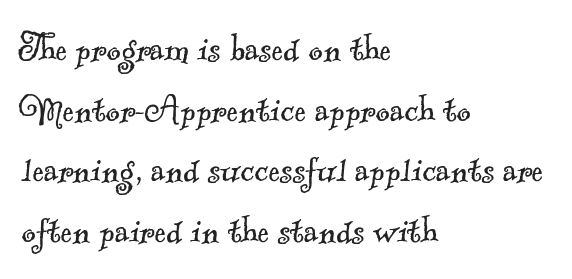
The image shows 44 px light serif type; set left-aligned, normal line spacing (1.38x), normal letter spacing, not underlined; a small x-height.
